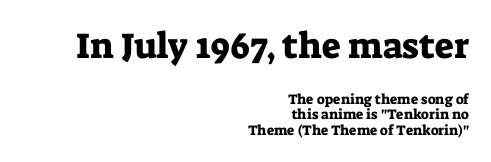
Q: Is the text italic (slanted)? A: No, it is upright.
Q: Is the typeface a serif or a sans-serif typeface? A: Serif.
Q: Is the text underlined? A: No.
Q: How is the paragraph aligned? A: Right-aligned.
Q: Is the spacing between letters normal or unusually wide? A: Normal.
Q: Is the spacing between lines tight, normal or loose? A: Tight.
Q: Which block of text is set in a larger size, the first (top) or the second (bottom)? A: The first (top) one.
Q: Width (condensed, normal, or wide)? A: Normal.
Q: Stroke contrast? A: Low.
Q: x-height? A: Medium.
Q: Monospaced? A: No.
